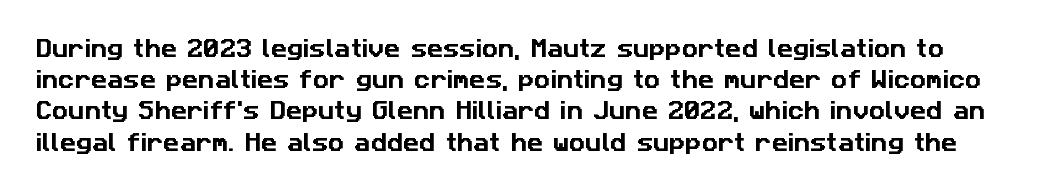
Q: Is the text underlined? A: No.
Q: Is the spacing between letters normal or unusually wide? A: Normal.
Q: Is the spacing between lines tight, normal or loose? A: Normal.
